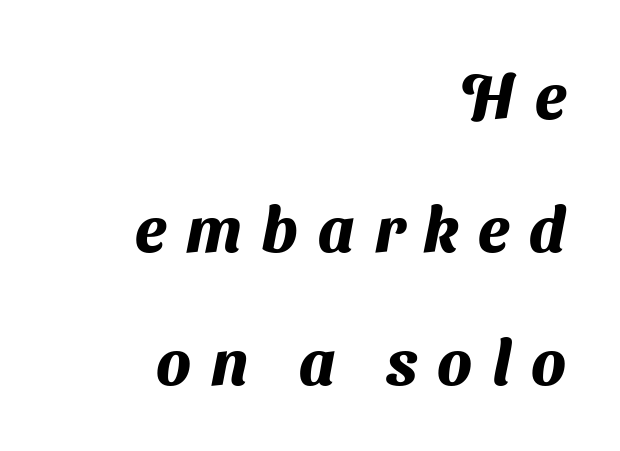
Spacing verdict: proportional, widths tailored to each character. The face used here is rendered with a markedly widened letterfit. Has an underline been added? It has not. Typographically, this falls in the sans-serif category. A full-strength bold gives these letters their thick strokes. These lines are set flush right with a ragged left edge.
